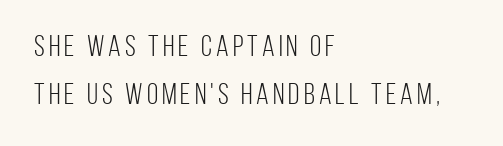
The image shows 29 px light, condensed sans-serif type, upright; set left-aligned, normal line spacing (1.65x), not underlined; low stroke contrast and a large x-height.
